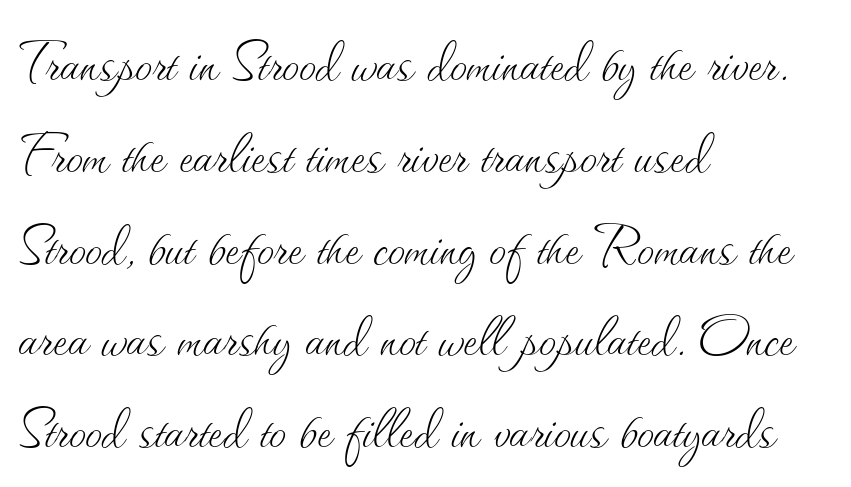
The image shows 69 px thin type; set left-aligned, normal line spacing (1.33x), normal letter spacing, not underlined; medium stroke contrast and a small x-height.
